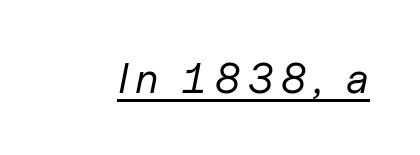
It's the slanting kind of type. A typesetter would call this proportional, since set widths differ per character. This is not heavy type; no bold has been used. A continuous stroke trails under the words, as in a hyperlink.
